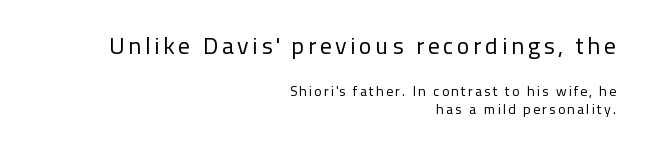
The image shows 24 px text type, upright; set right-aligned, normal line spacing (1.25x), not underlined; the first (top) block is 1.71x larger.
